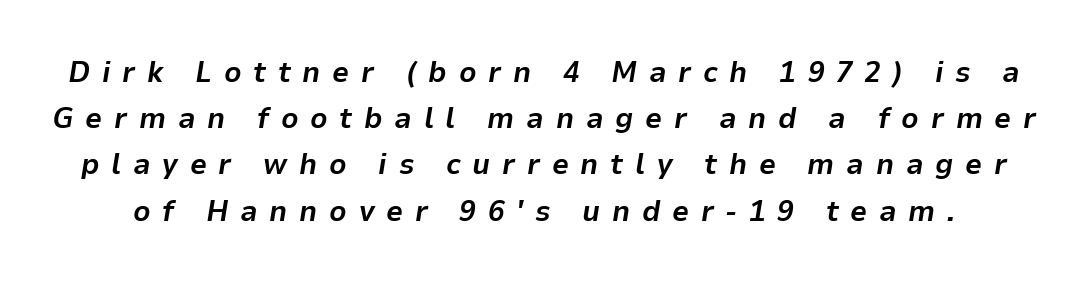
Q: Is the text bold? A: Yes.
Q: Is the text italic (slanted)? A: Yes, it leans right by about 9 degrees.
Q: Is the text underlined? A: No.
Q: Is the spacing between letters normal or unusually wide? A: Unusually wide.
Q: Is the spacing between lines tight, normal or loose? A: Normal.
Q: Width (condensed, normal, or wide)? A: Normal.
Q: Stroke contrast? A: Low.
Q: x-height? A: Medium.
Q: Monospaced? A: No.
